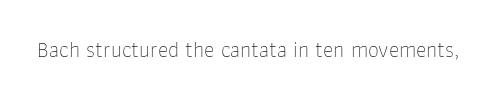
{"italic": "no", "bold": "no", "underline": "no", "letter_spacing": "normal", "letter_spacing_em": 0.0, "glyph_px": 22}
